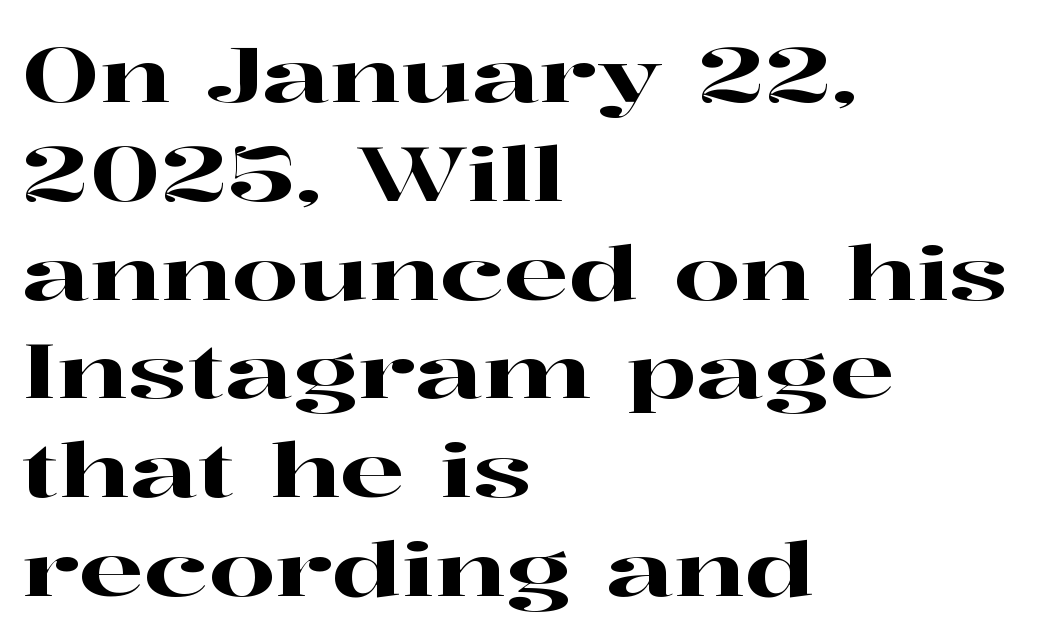
{"serif": "yes", "italic": "no", "width": "wide", "stroke_contrast": "high", "x_height": "medium", "monospaced": "no", "underline": "no", "align": "left", "line_spacing": "normal", "line_spacing_ratio": 1.3, "letter_spacing": "normal", "letter_spacing_em": 0.0, "glyph_px": 76}
